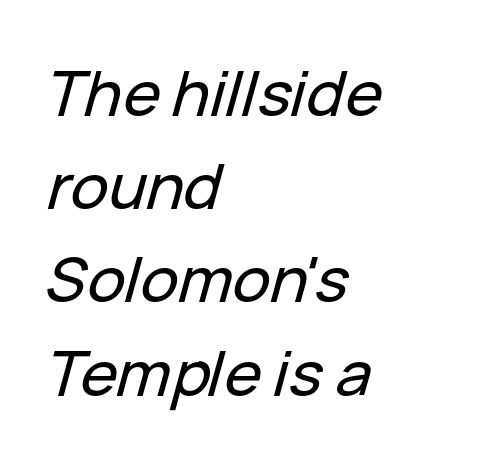
In terms of letterspacing, this is plain default setting. Any mark beneath the type? The region is blank. Slant detected: the letters are inclined. Vertical spacing — default. The letters advance in unequal steps, a hallmark of proportional type.
